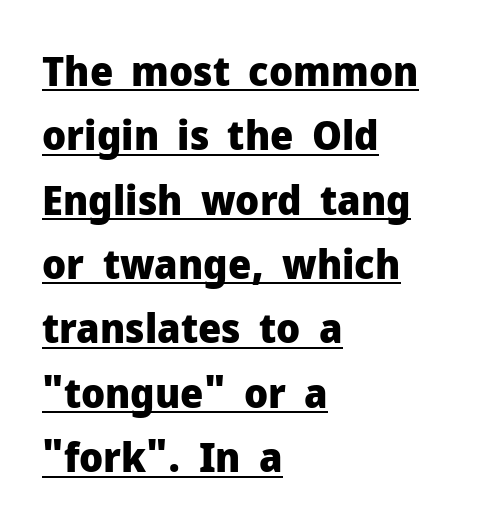
The image shows 41 px heavy sans-serif type, upright; set left-aligned, normal line spacing (1.57x), normal letter spacing, underlined; low stroke contrast and a medium x-height.
